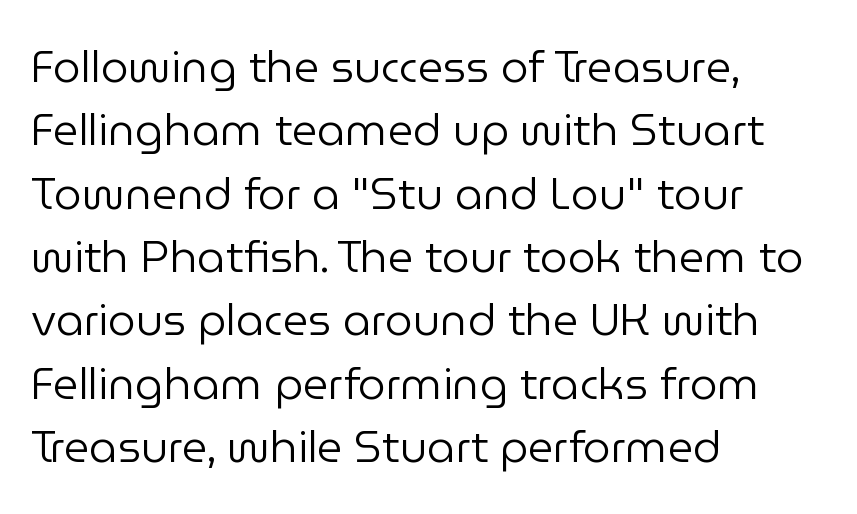
The image shows 44 px regular-weight sans-serif type, upright; set left-aligned, normal line spacing (1.44x), normal letter spacing, not underlined; low stroke contrast and a medium x-height.
